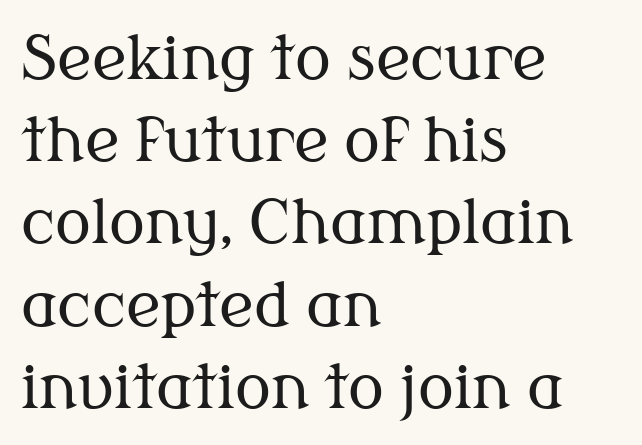
The image shows 60 px regular-weight serif type, upright; set left-aligned, normal line spacing (1.37x), normal letter spacing, not underlined; medium stroke contrast and a medium x-height.
